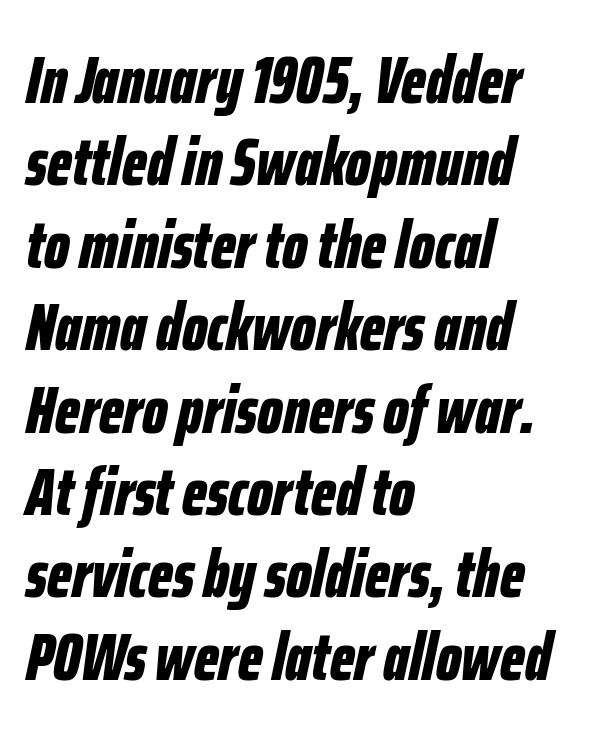
The image shows 67 px bold, condensed type, italic (leaning right); set left-aligned, line spacing 1.23x, normal letter spacing, not underlined; low stroke contrast and a medium x-height.
